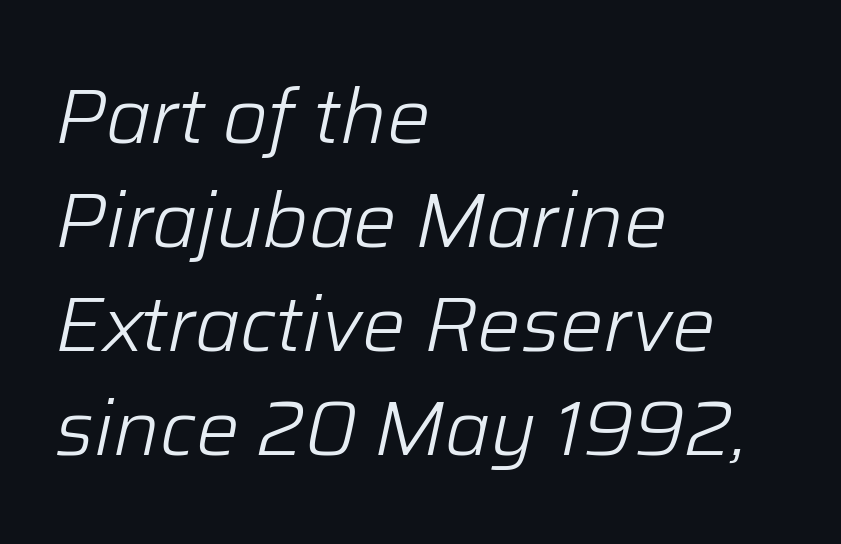
The lines sit at an ordinary, default distance from one another. Summary of weight: not heavy and not bold. This sample has the flowing, uneven cadence of proportional lettering. Italic: yes, the glyphs are oblique. Notice how the passage keeps a crisp vertical edge on the left only. The type is set solid horizontally, with unmodified tracking.
